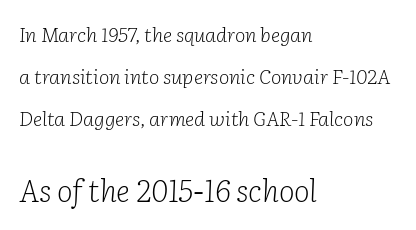
The image shows 30 px light serif type, italic (leaning right); set left-aligned, loose line spacing (2.09x), normal letter spacing, not underlined; the second (bottom) block is 1.5x larger; low stroke contrast and a medium x-height.
